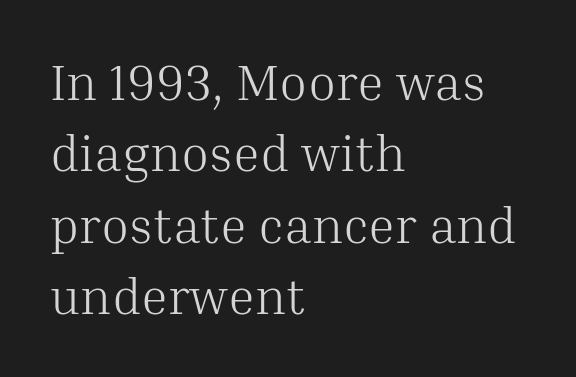
Proportional: the letters do not fall into vertical columns. What kind of face is this? One with serifs. Layout note: lines flush left. Counters stay open thanks to moderate or lighter strokes.
